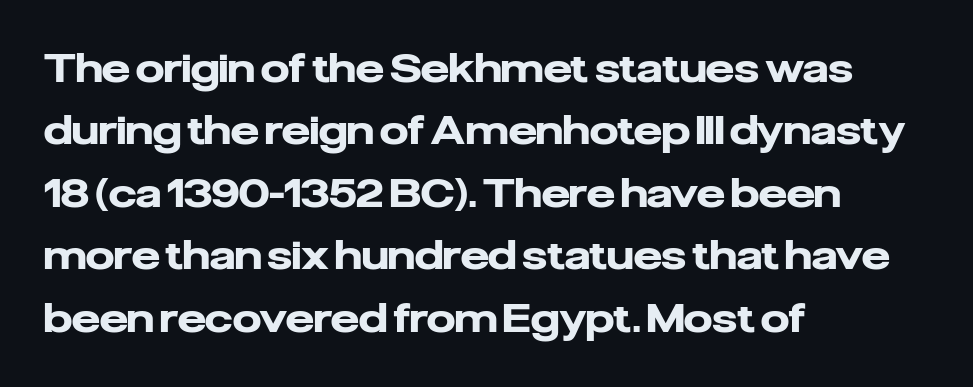
Q: Is the text bold? A: Yes.
Q: Is the text italic (slanted)? A: No, it is upright.
Q: Is the typeface a serif or a sans-serif typeface? A: Sans-serif.
Q: Is the text underlined? A: No.
Q: How is the paragraph aligned? A: Left-aligned.
Q: Is the spacing between letters normal or unusually wide? A: Normal.
Q: Is the spacing between lines tight, normal or loose? A: Normal.
Q: Width (condensed, normal, or wide)? A: Normal.
Q: Stroke contrast? A: Low.
Q: x-height? A: Medium.
Q: Monospaced? A: No.
